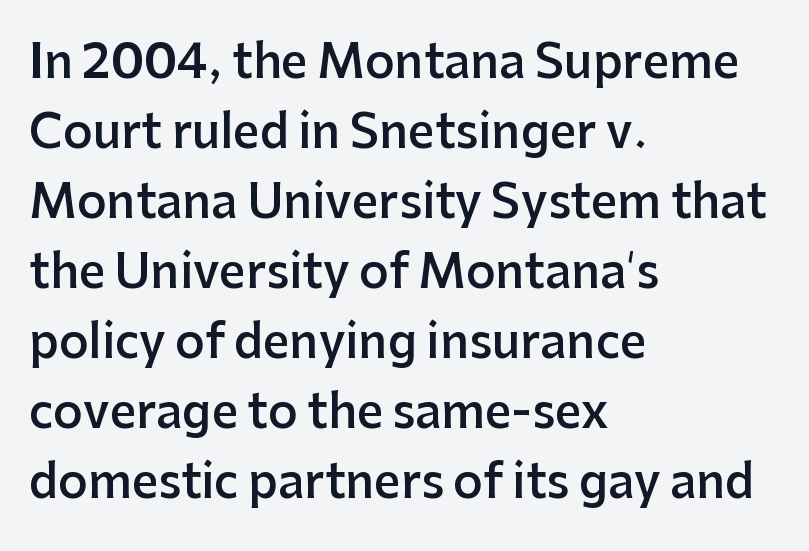
Q: Is the text bold? A: Semi-bold.
Q: Is the text italic (slanted)? A: No, it is upright.
Q: Is the typeface a serif or a sans-serif typeface? A: Sans-serif.
Q: Is the text underlined? A: No.
Q: How is the paragraph aligned? A: Left-aligned.
Q: Is the spacing between letters normal or unusually wide? A: Normal.
Q: Is the spacing between lines tight, normal or loose? A: Normal.
Q: Width (condensed, normal, or wide)? A: Normal.
Q: Stroke contrast? A: Low.
Q: x-height? A: Medium.
Q: Monospaced? A: No.
